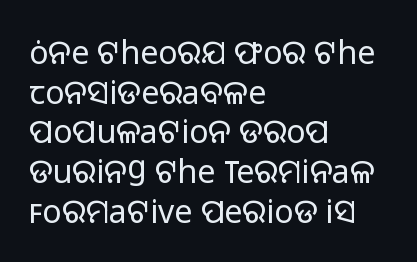
The image shows 32 px regular-weight sans-serif type, upright; set left-aligned, line spacing 1.24x, normal letter spacing, not underlined; low stroke contrast and a medium x-height.
